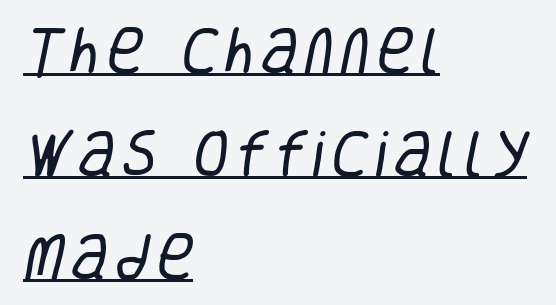
What's the leading like? Stretched, with rows far apart. To sum up the face: it is a sans, with no serifs. Letters have the restrained weight of plain body copy at most. Where is the straight margin? On the left.
